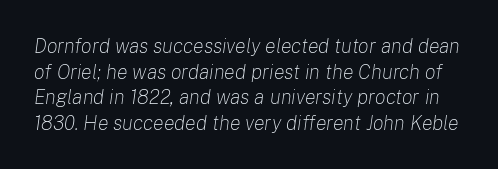
The image shows 20 px text type, italic (leaning right); set normal line spacing (1.28x), normal letter spacing, not underlined.
